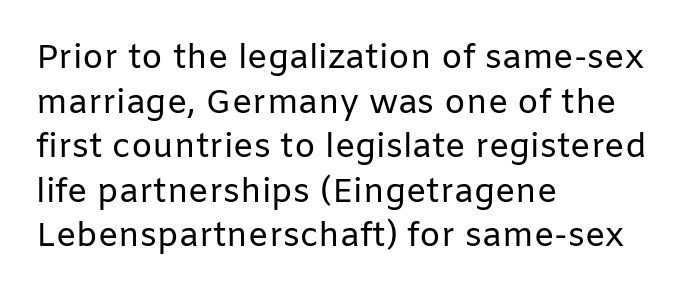
Unlike a traditional serif, this face leaves its strokes unadorned. This is roman type, the default non-slanted kind. Leading matches the norm, producing a regular column. Compared with a typical body face, this is equally light or lighter still. Is this a fixed-width face? No — the glyphs have proportional, varying widths.
